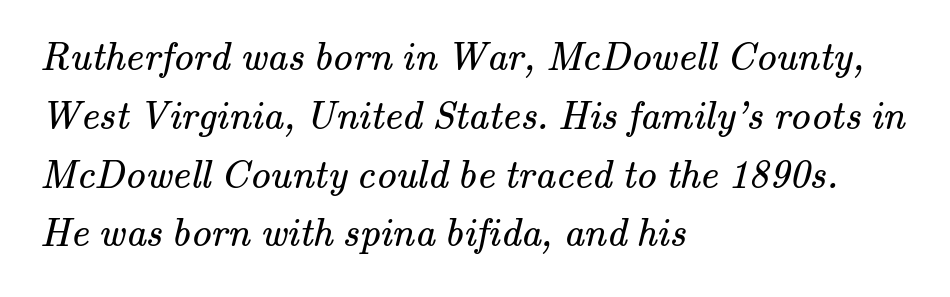
The zone under the glyphs is completely vacant. The paragraph shown leans on its left margin. Tracking here is standard; glyphs follow each other at the usual distance. In terms of leading, this rendering sits right in the middle.
